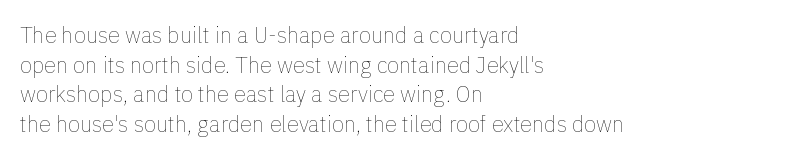
Unmarked baselines from the first word to the last. The designer left line spacing at the default. The rendering anchors every line to the left-hand side. The gaps between neighbouring characters are ordinary and unremarkable. The type sits square on the baseline with zero lean.
